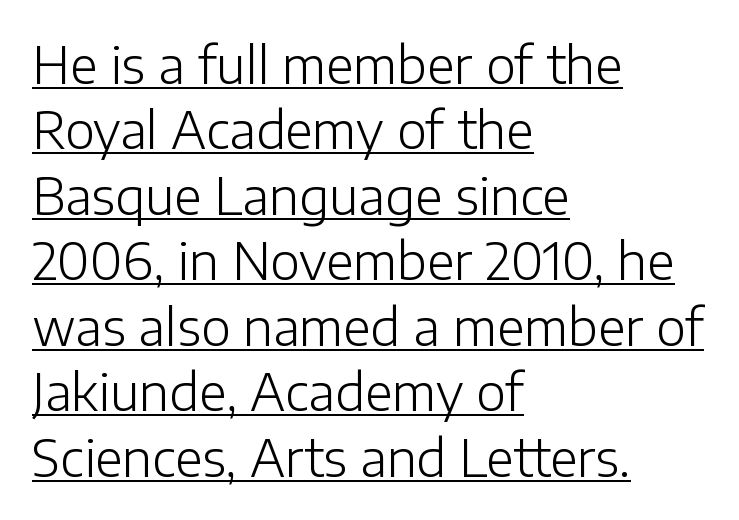
You could not count columns in this text — the font is proportionally spaced. Regarding leading, the lines here are spaced in the standard way. The type family on display is of the sans-serif kind. The passage shown has conventional tracking throughout. The letters stand straight up with perfectly vertical stems. You can see a thin bar hugging the bottom of the glyphs.
